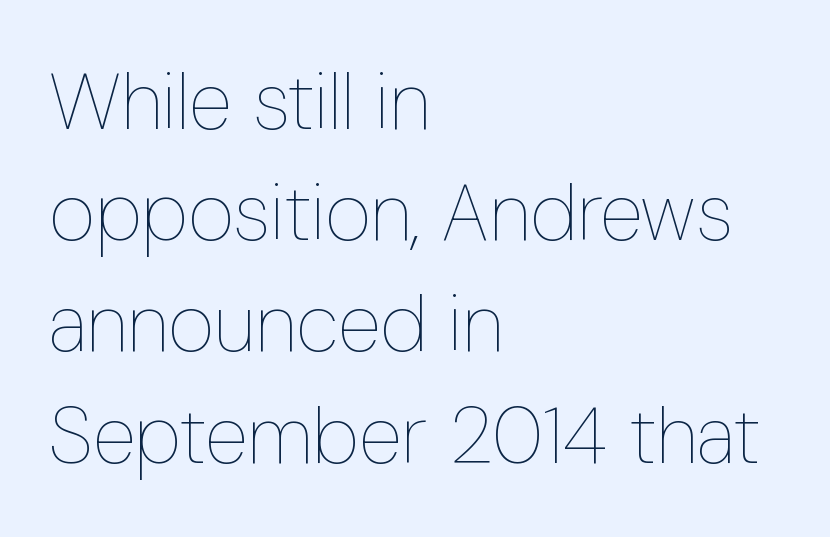
{"italic": "no", "bold": "no", "weight": "thin", "width": "condensed", "stroke_contrast": "low", "x_height": "medium", "monospaced": "no", "underline": "no", "align": "left", "line_spacing": "normal", "line_spacing_ratio": 1.39, "letter_spacing": "normal", "letter_spacing_em": 0.0, "glyph_px": 80}
